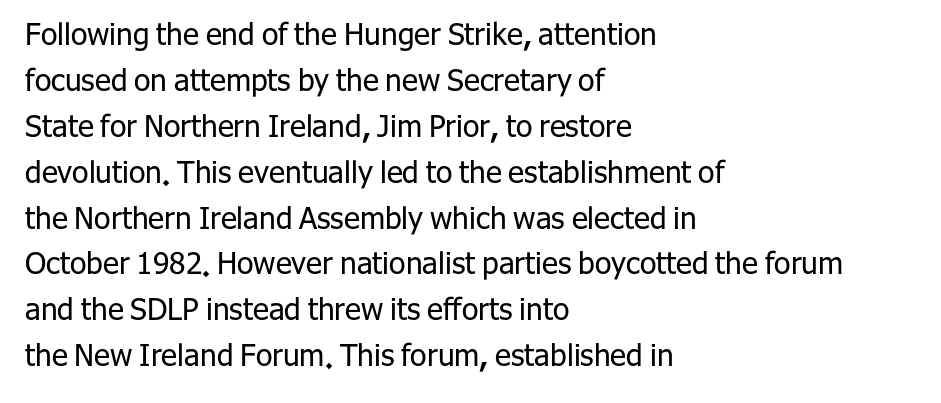
The block of text has a typical density, with ordinary space between rows. A typesetter would call this proportional, since set widths differ per character. Standard letterfit; no display-style spreading of the glyphs. This rendering employs a face without finishing strokes, i.e., a sans-serif. Every stem runs plumb, perpendicular to the baseline.
